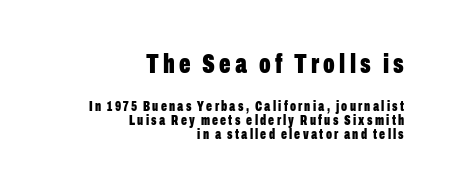
The image shows 27 px bold type, upright; set right-aligned, tight line spacing (1.01x), not underlined; the first (top) block is 1.93x larger.
